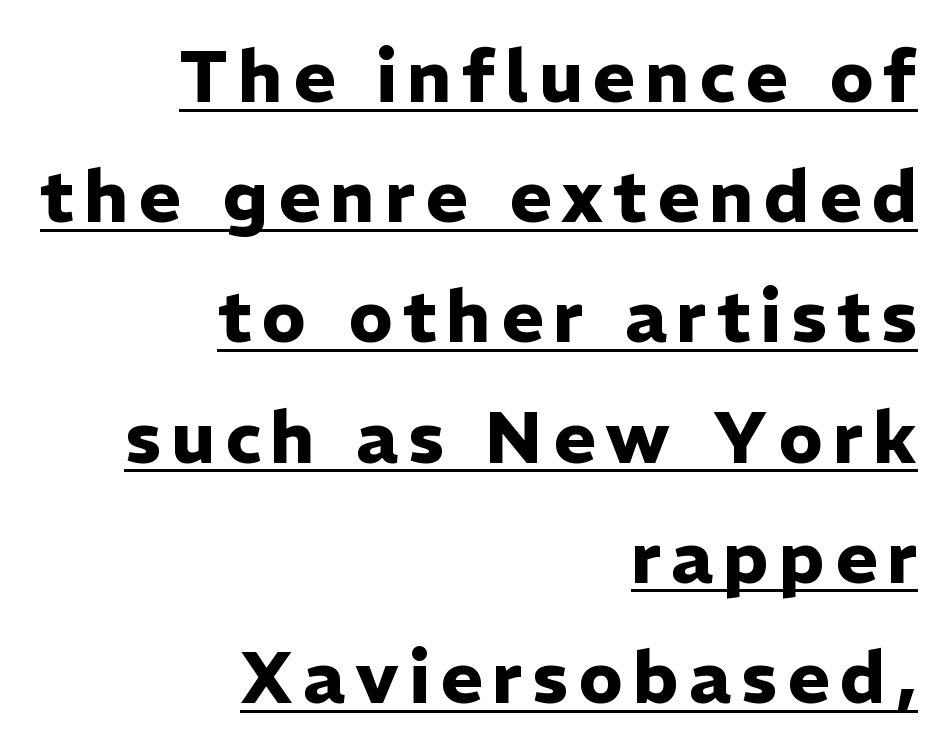
Q: Is the text bold? A: Yes.
Q: Is the text italic (slanted)? A: No, it is upright.
Q: Is the typeface a serif or a sans-serif typeface? A: Sans-serif.
Q: Is the text underlined? A: Yes.
Q: How is the paragraph aligned? A: Right-aligned.
Q: Is the spacing between lines tight, normal or loose? A: Normal.
Q: Width (condensed, normal, or wide)? A: Normal.
Q: Stroke contrast? A: Low.
Q: x-height? A: Medium.
Q: Monospaced? A: No.
